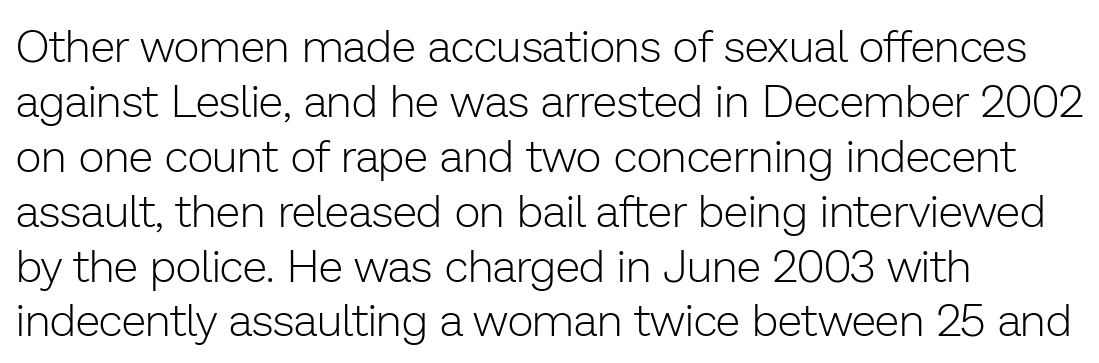
{"serif": "no", "italic": "no", "bold": "no", "weight": "light", "width": "normal", "stroke_contrast": "low", "x_height": "medium", "monospaced": "no", "underline": "no", "align": "left", "line_spacing_ratio": 1.22, "letter_spacing": "normal", "letter_spacing_em": 0.0, "glyph_px": 45}
